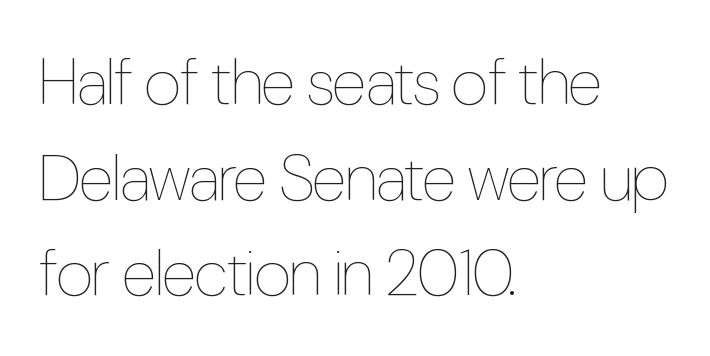
Q: Is the text bold? A: No.
Q: Is the text italic (slanted)? A: No, it is upright.
Q: Is the text underlined? A: No.
Q: How is the paragraph aligned? A: Left-aligned.
Q: Is the spacing between letters normal or unusually wide? A: Normal.
Q: Is the spacing between lines tight, normal or loose? A: Normal.
Q: Width (condensed, normal, or wide)? A: Condensed.
Q: Stroke contrast? A: Low.
Q: x-height? A: Medium.
Q: Monospaced? A: No.
